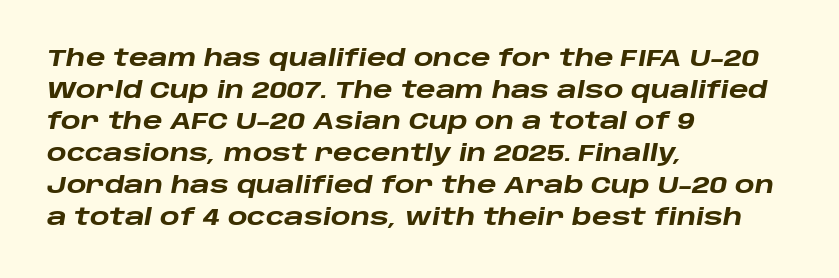
Characters follow at the spacing the type designer built in. It's the slanting kind of type. Descenders are the only things crossing below the line. The paragraph has a hard left edge and a soft right edge. The characters look thick and weighty, a clear bold.
